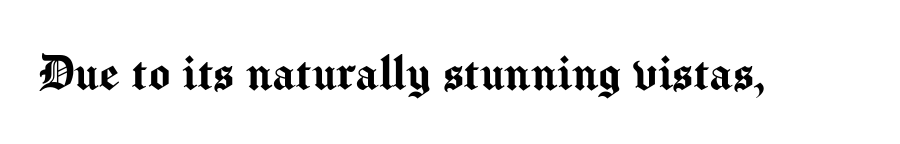
Q: Is the text italic (slanted)? A: No, it is upright.
Q: Is the typeface a serif or a sans-serif typeface? A: Sans-serif.
Q: Is the text underlined? A: No.
Q: Is the spacing between letters normal or unusually wide? A: Normal.
Q: Width (condensed, normal, or wide)? A: Normal.
Q: Stroke contrast? A: Medium.
Q: x-height? A: Medium.
Q: Monospaced? A: No.
